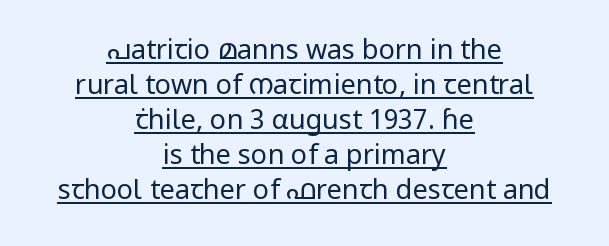
Q: Is the text bold? A: No.
Q: Is the text italic (slanted)? A: No, it is upright.
Q: Is the text underlined? A: Yes.
Q: How is the paragraph aligned? A: Centered.
Q: Is the spacing between letters normal or unusually wide? A: Normal.
Q: Is the spacing between lines tight, normal or loose? A: Normal.
